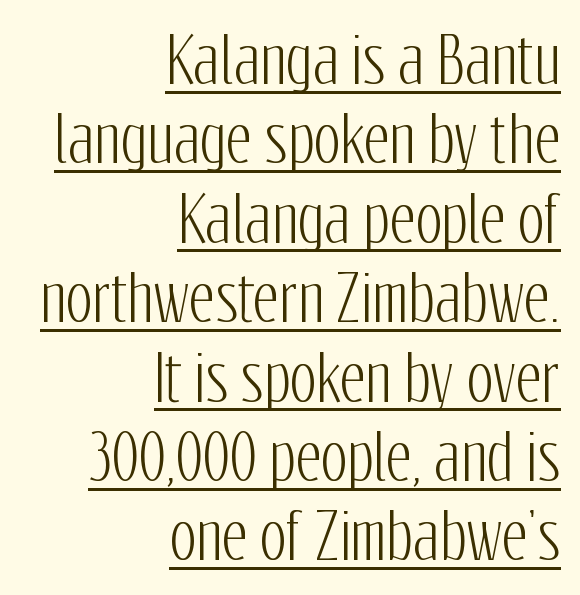
{"serif": "no", "italic": "no", "width": "condensed", "stroke_contrast": "low", "x_height": "medium", "monospaced": "no", "underline": "yes", "align": "right", "line_spacing": "normal", "line_spacing_ratio": 1.26, "letter_spacing": "normal", "letter_spacing_em": 0.0, "glyph_px": 63}
